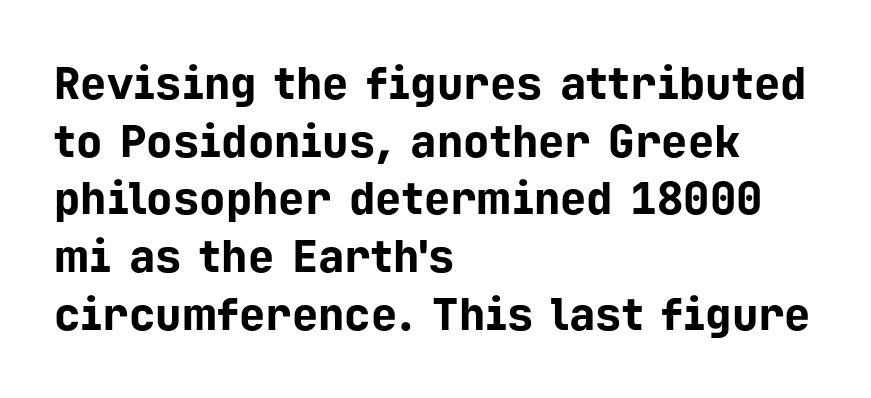
This rendering features lettering with no underline. Caption: standard tracking, unaltered. Nothing sits at the stroke ends, so this counts as sans-serif. The space between consecutive lines is moderate. Think of a typewriter: that constant character pitch is what you see here.
